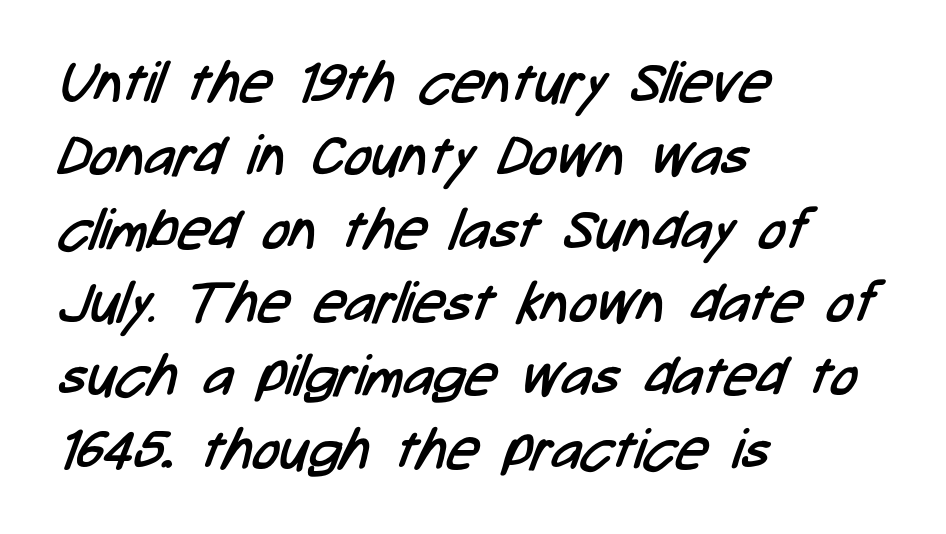
The image shows 56 px regular-weight, condensed sans-serif type; set left-aligned, normal line spacing (1.31x), normal letter spacing, not underlined; low stroke contrast and a medium x-height.
